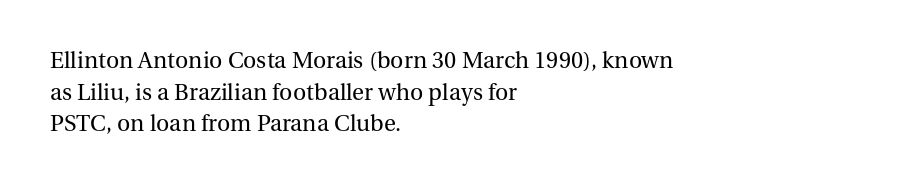
The strokes are not fattened; the text isn't bold. Beneath every word, the page is bare. Every row of glyphs begins at an identical x-position on the left. In terms of posture, this sample is upright.
